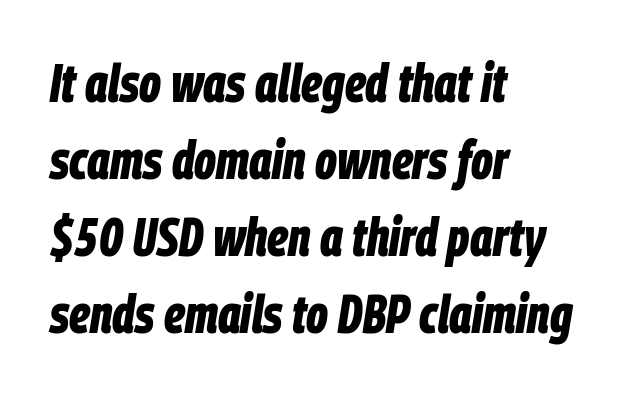
{"italic": "yes", "lean": "right", "slant_degrees": 9, "bold": "yes", "weight": "bold", "width": "condensed", "stroke_contrast": "low", "x_height": "large", "monospaced": "no", "underline": "no", "align": "left", "line_spacing": "normal", "line_spacing_ratio": 1.45, "letter_spacing": "normal", "letter_spacing_em": 0.0, "glyph_px": 53}
